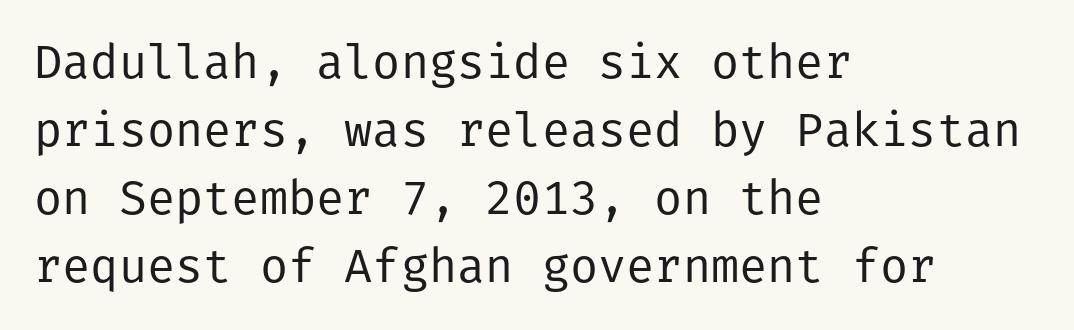
Q: Is the text bold? A: No.
Q: Is the text italic (slanted)? A: No, it is upright.
Q: Is the typeface a serif or a sans-serif typeface? A: Sans-serif.
Q: Is the text underlined? A: No.
Q: How is the paragraph aligned? A: Left-aligned.
Q: Is the spacing between letters normal or unusually wide? A: Normal.
Q: Is the spacing between lines tight, normal or loose? A: Normal.
Q: Width (condensed, normal, or wide)? A: Normal.
Q: Stroke contrast? A: Low.
Q: x-height? A: Medium.
